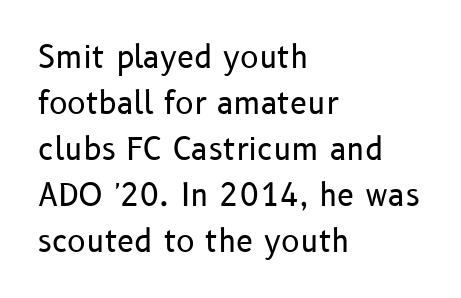
Q: Is the text bold? A: No.
Q: Is the text italic (slanted)? A: No, it is upright.
Q: Is the typeface a serif or a sans-serif typeface? A: Sans-serif.
Q: Is the text underlined? A: No.
Q: How is the paragraph aligned? A: Left-aligned.
Q: Is the spacing between letters normal or unusually wide? A: Normal.
Q: Is the spacing between lines tight, normal or loose? A: Normal.
Q: Width (condensed, normal, or wide)? A: Normal.
Q: Stroke contrast? A: Low.
Q: x-height? A: Medium.
Q: Monospaced? A: No.
